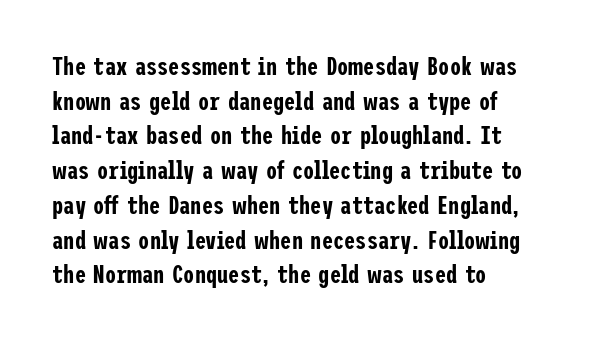
Has an underline been added? It has not. Observe the ordinary spacing: letters are neighbours, not strangers. What's the leading like? Ordinary, nothing unusual. Reading down the block, your eye returns to a fixed left position each line. Every character sits straight up, as roman type does.
